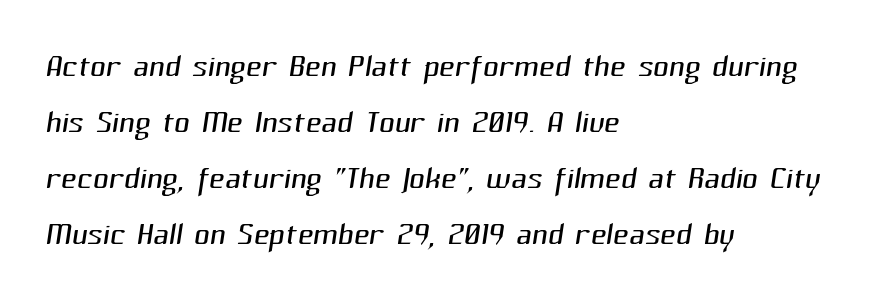
Q: Is the text bold? A: No.
Q: Is the typeface a serif or a sans-serif typeface? A: Sans-serif.
Q: Is the text underlined? A: No.
Q: How is the paragraph aligned? A: Left-aligned.
Q: Is the spacing between letters normal or unusually wide? A: Normal.
Q: Is the spacing between lines tight, normal or loose? A: Normal.
Q: Width (condensed, normal, or wide)? A: Normal.
Q: Stroke contrast? A: Medium.
Q: x-height? A: Medium.
Q: Monospaced? A: No.
